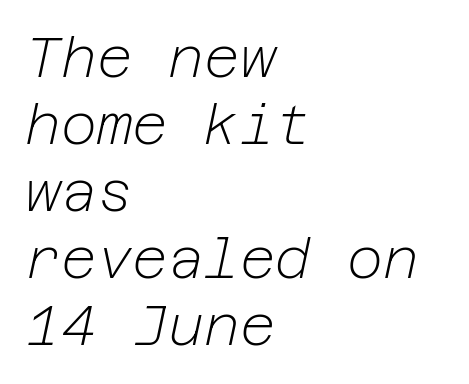
{"italic": "yes", "lean": "right", "slant_degrees": 12, "bold": "no", "weight": "light", "width": "normal", "stroke_contrast": "low", "x_height": "medium", "underline": "no", "align": "left", "line_spacing_ratio": 1.22, "letter_spacing": "normal", "letter_spacing_em": 0.0, "glyph_px": 55}
